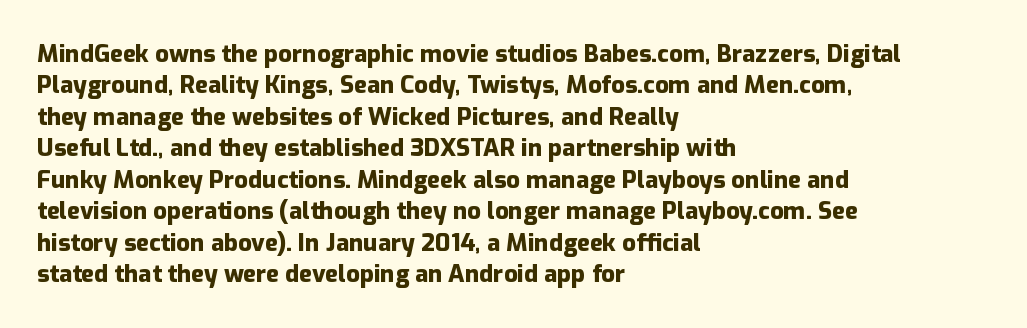
Caption: standard tracking, unaltered. In CSS terms this would be text-align: left. Unlike italic type, these characters show no tilt at all. A dark, heavy texture on the line: the type is bold.
